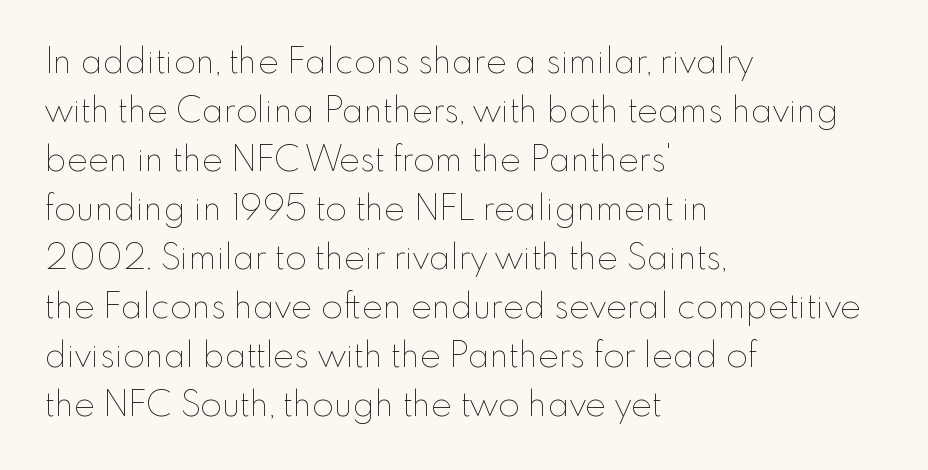
{"italic": "no", "bold": "no", "weight": "thin", "width": "normal", "stroke_contrast": "low", "x_height": "small", "monospaced": "no", "underline": "no", "align": "left", "line_spacing": "normal", "line_spacing_ratio": 1.4, "letter_spacing": "normal", "letter_spacing_em": 0.0, "glyph_px": 35}
